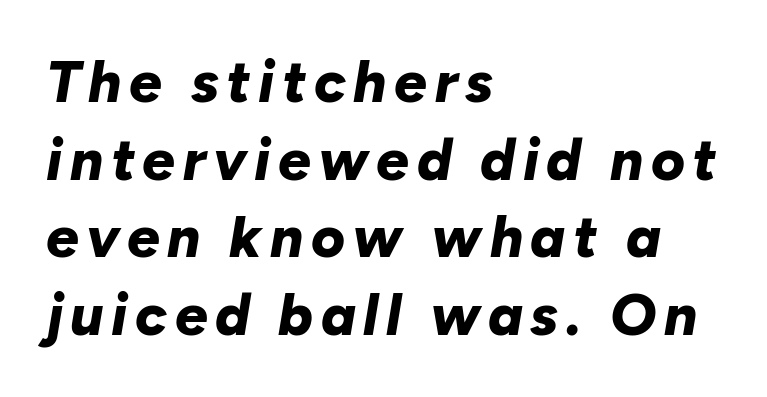
The image shows 58 px bold type, italic (leaning right); set left-aligned, normal line spacing (1.34x), not underlined; low stroke contrast and a medium x-height.
